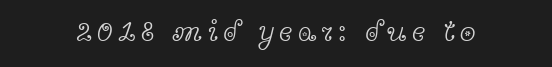
{"serif": "yes", "italic": "no", "bold": "no", "weight": "light", "width": "wide", "x_height": "medium", "monospaced": "no", "underline": "no", "glyph_px": 29}
